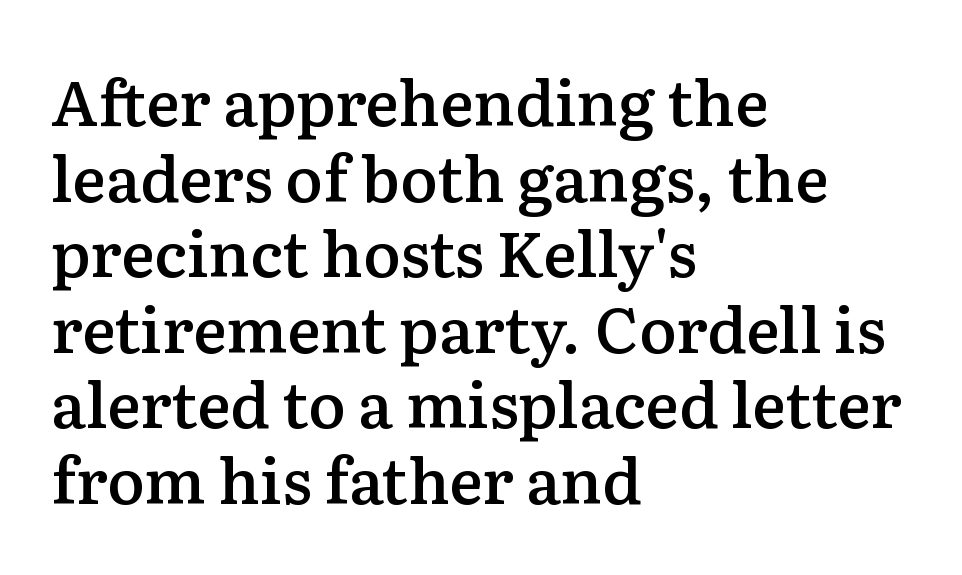
The letters are semibold — heavier than regular but short of a full bold. Between one letter and the next there's only the usual sliver of space. The foot of each line stays bare and open. What kind of face is this? One with serifs.
